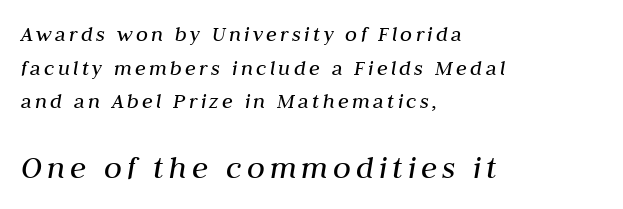
Q: Is the text bold? A: No.
Q: Is the text italic (slanted)? A: Yes, it leans right by about 10 degrees.
Q: Is the text underlined? A: No.
Q: How is the paragraph aligned? A: Left-aligned.
Q: Is the spacing between lines tight, normal or loose? A: Normal.
Q: Which block of text is set in a larger size, the first (top) or the second (bottom)? A: The second (bottom) one.
Q: Width (condensed, normal, or wide)? A: Normal.
Q: Stroke contrast? A: Medium.
Q: x-height? A: Medium.
Q: Monospaced? A: No.
